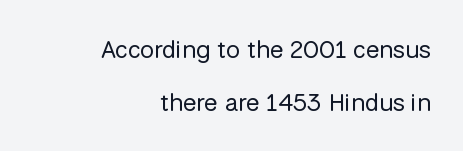
On a weight scale, this lands at 450 or below. The glyphs are unaccompanied by any horizontal stroke below them. The rendering uses a large line-height, opening up the rows. Tracking value appears to be zero — textbook default spacing. No italicization has been applied; the sample stays upright.
